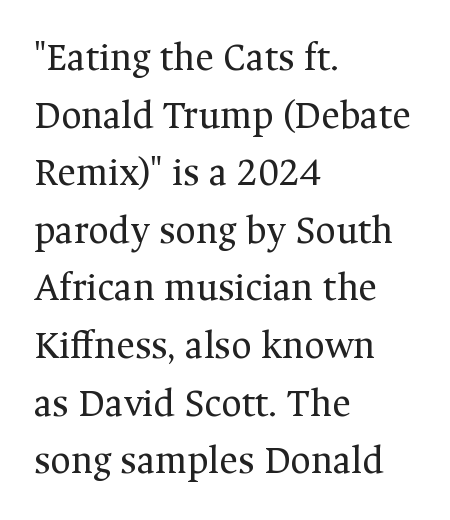
The font family rendered here belongs to the serif group. The rendering anchors every line to the left-hand side. Whoever set this chose a conventional vertical rhythm. Each letter keeps its own natural width here, so spacing adapts to shape.
